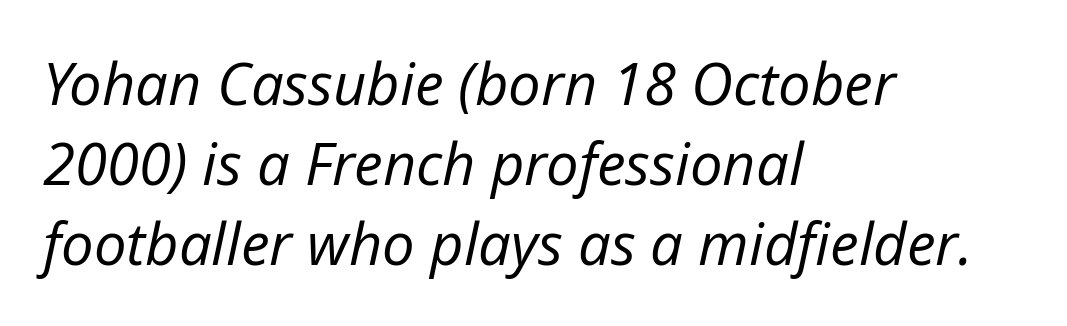
The image shows 58 px regular-weight type, italic (leaning right); set left-aligned, normal line spacing (1.38x), normal letter spacing, not underlined; low stroke contrast and a medium x-height.
